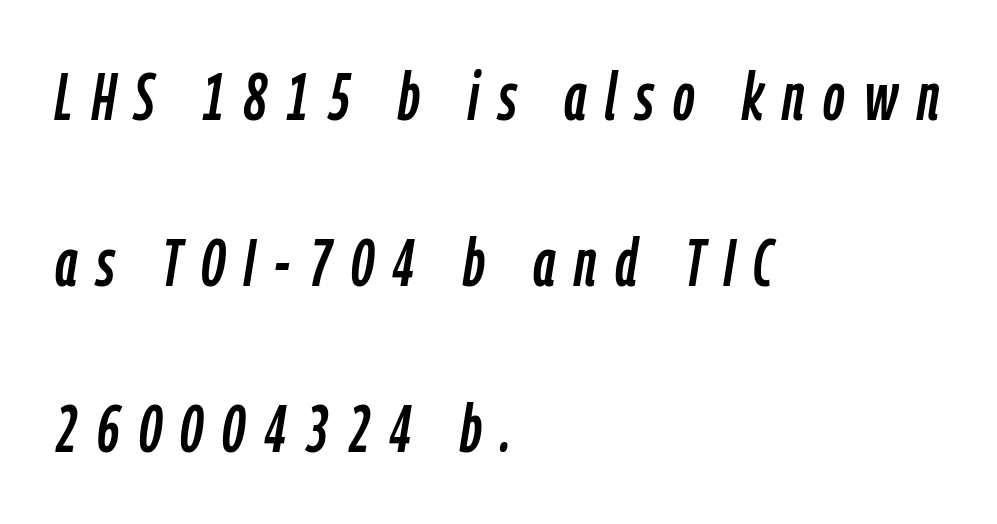
Q: Is the text italic (slanted)? A: Yes, it leans right by about 9 degrees.
Q: Is the text underlined? A: No.
Q: How is the paragraph aligned? A: Left-aligned.
Q: Is the spacing between letters normal or unusually wide? A: Unusually wide.
Q: Is the spacing between lines tight, normal or loose? A: Loose.
Q: Width (condensed, normal, or wide)? A: Condensed.
Q: Stroke contrast? A: Low.
Q: x-height? A: Medium.
Q: Monospaced? A: No.
